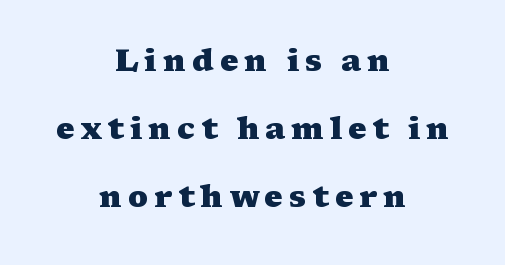
The image shows 31 px heavy, wide serif type, upright; set centered, loose line spacing (2.2x), not underlined; medium stroke contrast and a medium x-height.
